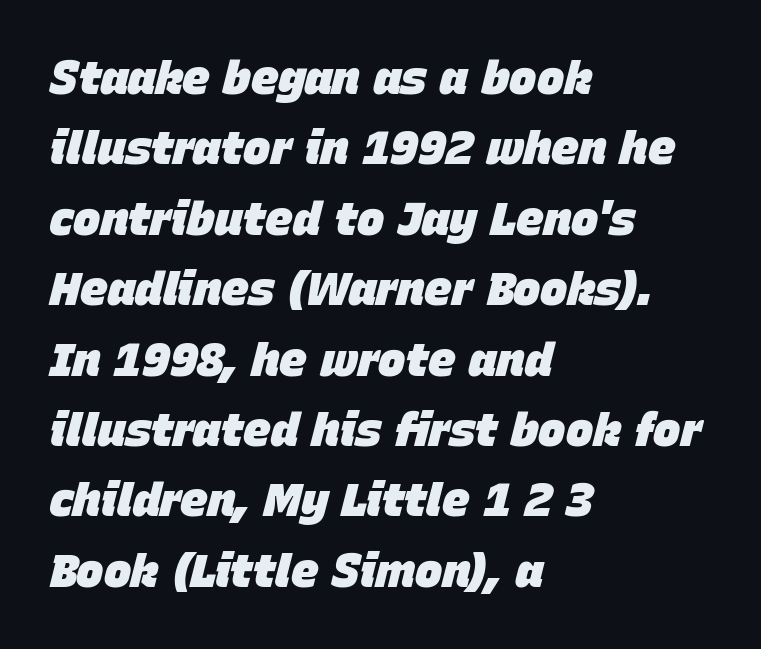
Q: Is the text bold? A: Yes.
Q: Is the text italic (slanted)? A: Yes, it leans right by about 15 degrees.
Q: Is the text underlined? A: No.
Q: How is the paragraph aligned? A: Left-aligned.
Q: Is the spacing between letters normal or unusually wide? A: Normal.
Q: Is the spacing between lines tight, normal or loose? A: Normal.
Q: Width (condensed, normal, or wide)? A: Normal.
Q: Stroke contrast? A: Low.
Q: x-height? A: Large.
Q: Monospaced? A: No.
